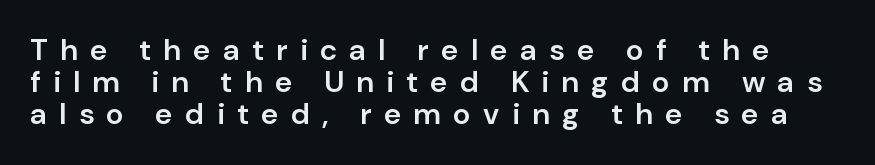
The horizontal fit of the characters is loose and conspicuously gappy. Firm but not heavy-handed strokes: this text is semibold. Is this a fixed-width face? No — the glyphs have proportional, varying widths. Quick note: interline space is minimal. This rendering features lettering with no underline.
